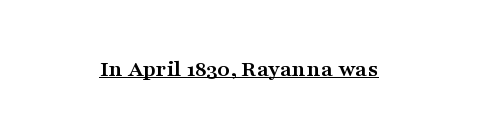
Q: Is the text bold? A: Yes.
Q: Is the text italic (slanted)? A: No, it is upright.
Q: Is the text underlined? A: Yes.
Q: Is the spacing between letters normal or unusually wide? A: Normal.
